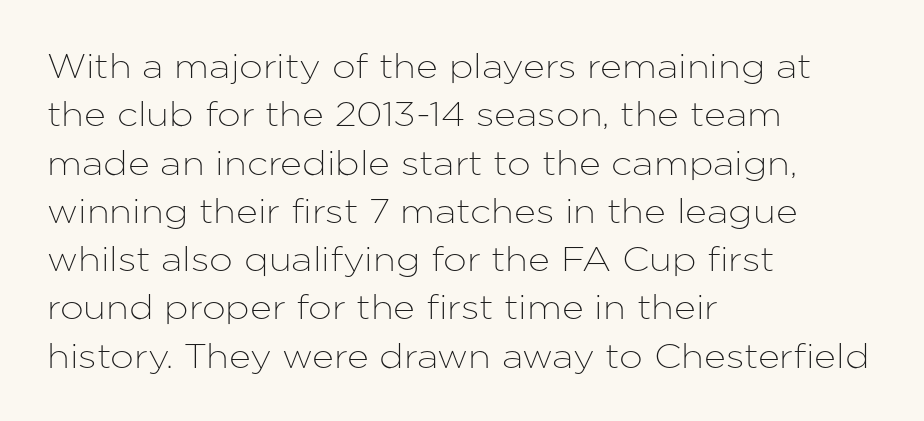
Q: Is the text italic (slanted)? A: No, it is upright.
Q: Is the typeface a serif or a sans-serif typeface? A: Sans-serif.
Q: Is the text underlined? A: No.
Q: How is the paragraph aligned? A: Left-aligned.
Q: Is the spacing between letters normal or unusually wide? A: Normal.
Q: Is the spacing between lines tight, normal or loose? A: Normal.
Q: Width (condensed, normal, or wide)? A: Normal.
Q: Stroke contrast? A: Low.
Q: x-height? A: Medium.
Q: Monospaced? A: No.
